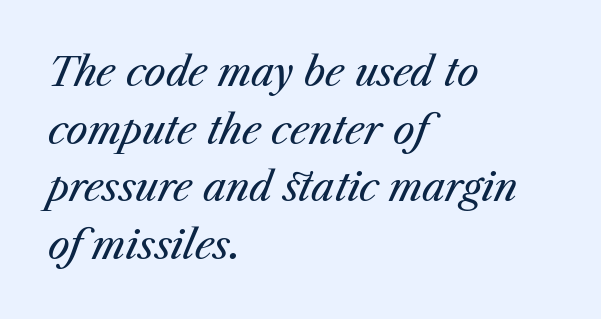
{"italic": "yes", "lean": "right", "slant_degrees": 23, "bold": "no", "weight": "regular", "width": "normal", "stroke_contrast": "medium", "x_height": "medium", "monospaced": "no", "underline": "no", "align": "left", "line_spacing": "normal", "line_spacing_ratio": 1.48, "letter_spacing": "normal", "letter_spacing_em": 0.0, "glyph_px": 39}
